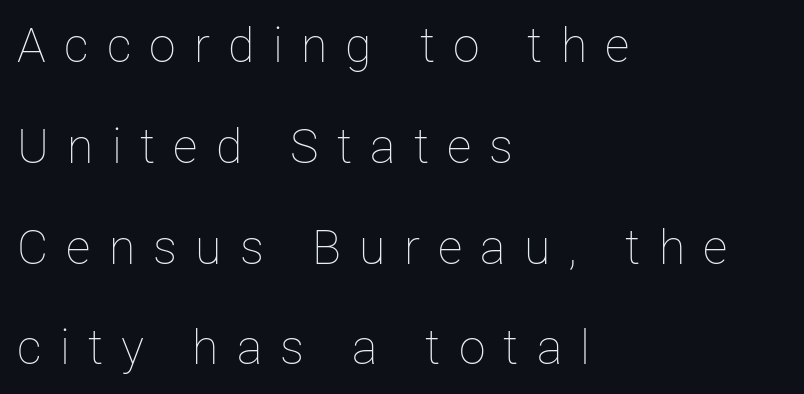
Q: Is the text bold? A: No.
Q: Is the text italic (slanted)? A: No, it is upright.
Q: Is the text underlined? A: No.
Q: How is the paragraph aligned? A: Left-aligned.
Q: Is the spacing between letters normal or unusually wide? A: Unusually wide.
Q: Is the spacing between lines tight, normal or loose? A: Loose.
Q: Width (condensed, normal, or wide)? A: Normal.
Q: Stroke contrast? A: Low.
Q: x-height? A: Medium.
Q: Monospaced? A: No.
